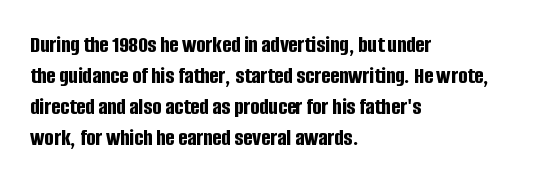
{"italic": "no", "bold": "yes", "underline": "no", "align": "left", "line_spacing": "normal", "line_spacing_ratio": 1.29, "letter_spacing": "normal", "letter_spacing_em": 0.0, "glyph_px": 24}
